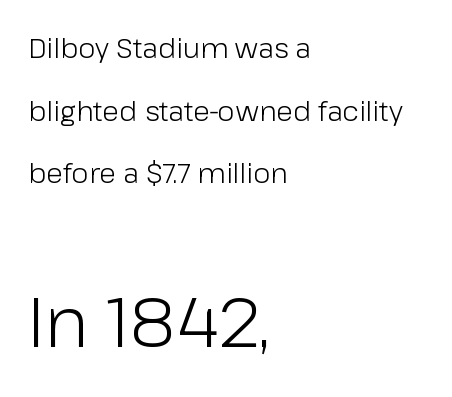
Q: Is the text bold? A: No.
Q: Is the text italic (slanted)? A: No, it is upright.
Q: Is the typeface a serif or a sans-serif typeface? A: Sans-serif.
Q: Is the text underlined? A: No.
Q: How is the paragraph aligned? A: Left-aligned.
Q: Is the spacing between letters normal or unusually wide? A: Normal.
Q: Is the spacing between lines tight, normal or loose? A: Loose.
Q: Which block of text is set in a larger size, the first (top) or the second (bottom)? A: The second (bottom) one.
Q: Width (condensed, normal, or wide)? A: Normal.
Q: Stroke contrast? A: Low.
Q: x-height? A: Medium.
Q: Monospaced? A: No.
